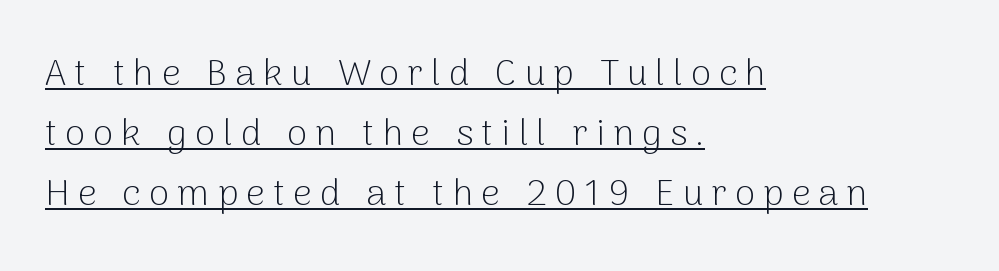
Q: Is the text bold? A: No.
Q: Is the text italic (slanted)? A: No, it is upright.
Q: Is the typeface a serif or a sans-serif typeface? A: Sans-serif.
Q: Is the text underlined? A: Yes.
Q: How is the paragraph aligned? A: Left-aligned.
Q: Is the spacing between letters normal or unusually wide? A: Unusually wide.
Q: Is the spacing between lines tight, normal or loose? A: Normal.
Q: Width (condensed, normal, or wide)? A: Normal.
Q: Stroke contrast? A: Low.
Q: x-height? A: Medium.
Q: Monospaced? A: No.
